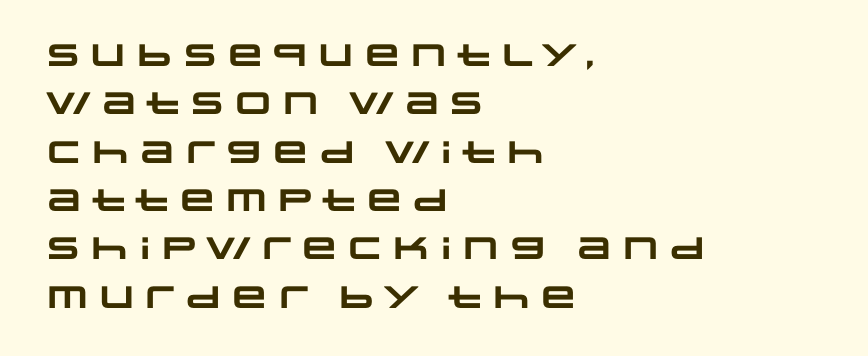
Q: Is the text bold? A: Yes.
Q: Is the typeface a serif or a sans-serif typeface? A: Sans-serif.
Q: Is the text underlined? A: No.
Q: How is the paragraph aligned? A: Left-aligned.
Q: Is the spacing between letters normal or unusually wide? A: Normal.
Q: Is the spacing between lines tight, normal or loose? A: Normal.
Q: Width (condensed, normal, or wide)? A: Wide.
Q: Stroke contrast? A: Low.
Q: x-height? A: Large.
Q: Monospaced? A: No.
